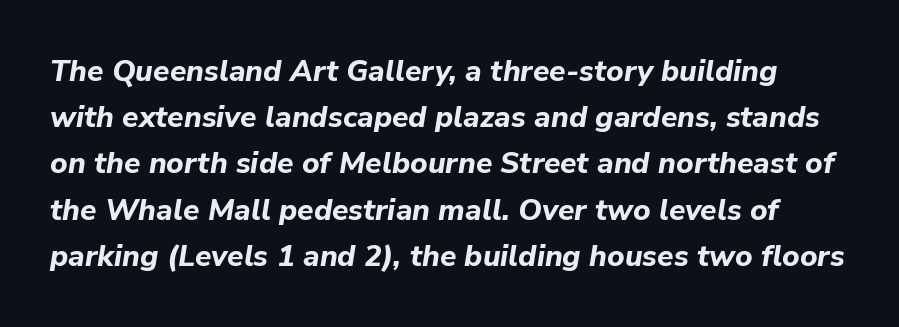
The image shows 30 px bold type, italic (leaning right); set normal line spacing (1.54x), normal letter spacing, not underlined; low stroke contrast and a medium x-height.
